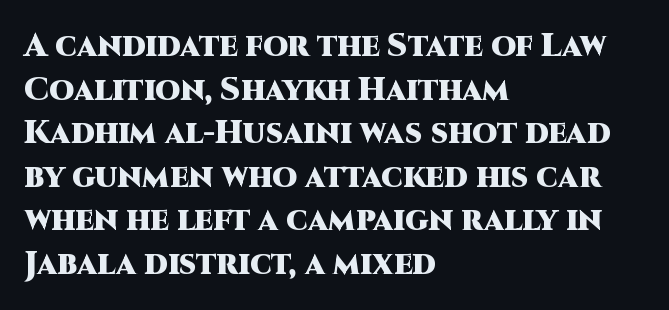
The image shows 32 px heavy sans-serif type, upright; set left-aligned, normal line spacing (1.36x), normal letter spacing, not underlined; high stroke contrast and a large x-height.
